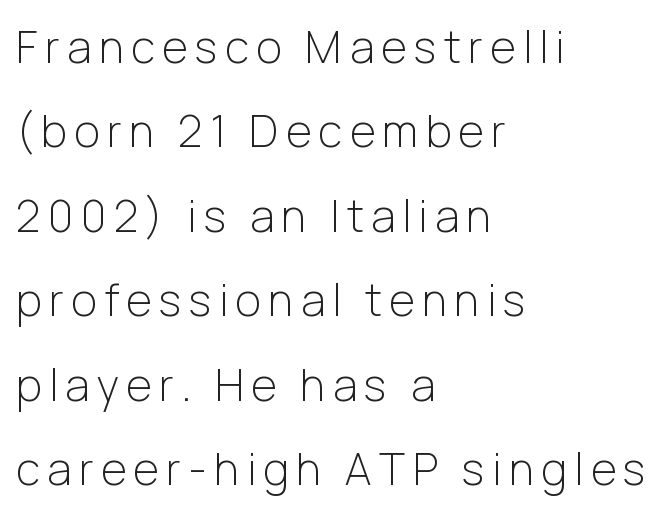
Q: Is the text bold? A: No.
Q: Is the text italic (slanted)? A: No, it is upright.
Q: Is the typeface a serif or a sans-serif typeface? A: Sans-serif.
Q: Is the text underlined? A: No.
Q: How is the paragraph aligned? A: Left-aligned.
Q: Is the spacing between lines tight, normal or loose? A: Loose.
Q: Width (condensed, normal, or wide)? A: Normal.
Q: Stroke contrast? A: Low.
Q: x-height? A: Medium.
Q: Monospaced? A: No.
